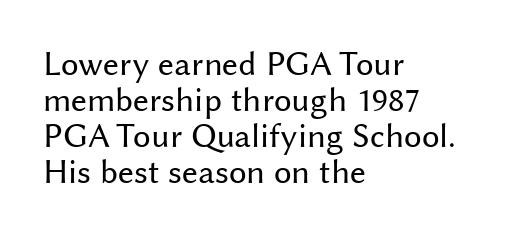
{"serif": "no", "italic": "no", "bold": "no", "weight": "regular", "width": "normal", "stroke_contrast": "medium", "x_height": "medium", "monospaced": "no", "underline": "no", "align": "left", "line_spacing": "tight", "line_spacing_ratio": 1.03, "letter_spacing": "normal", "letter_spacing_em": 0.0, "glyph_px": 35}
